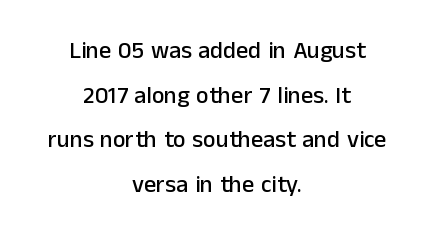
{"italic": "no", "underline": "no", "align": "center", "line_spacing_ratio": 1.86, "letter_spacing": "normal", "letter_spacing_em": 0.0, "glyph_px": 24}
